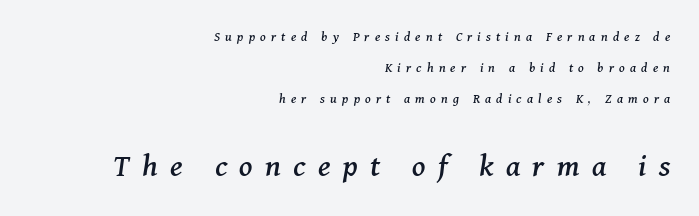
Short and long lines alike share a common ending point at right. The type family on display is of the serif kind. Interline gaps are noticeably wide in this sample. A bare baseline throughout the passage. These two chunks differ in scale, with the bottom chunk taking the larger measure. The typography opts for an oblique posture over an upright one.
